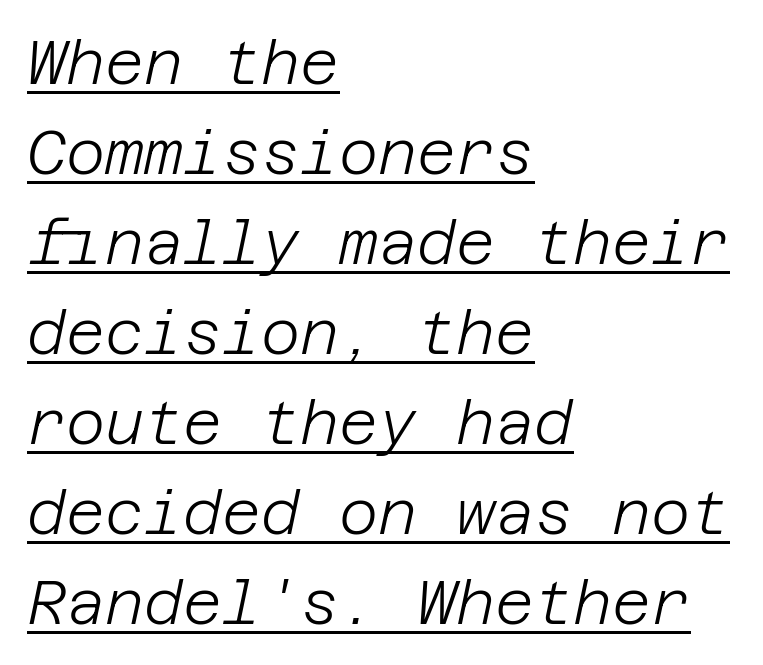
The image shows 60 px light type, italic (leaning right); set left-aligned, normal line spacing (1.5x), normal letter spacing, underlined; low stroke contrast and a large x-height.
